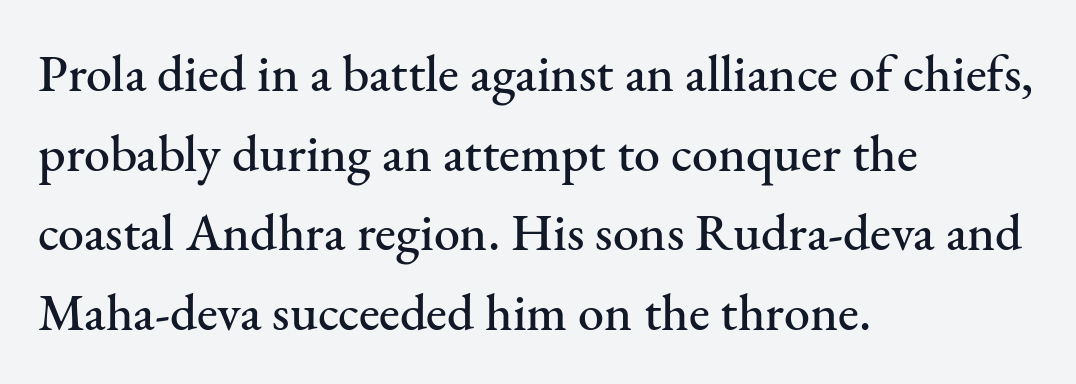
Q: Is the text italic (slanted)? A: No, it is upright.
Q: Is the typeface a serif or a sans-serif typeface? A: Serif.
Q: Is the text underlined? A: No.
Q: How is the paragraph aligned? A: Left-aligned.
Q: Is the spacing between letters normal or unusually wide? A: Normal.
Q: Is the spacing between lines tight, normal or loose? A: Normal.
Q: Width (condensed, normal, or wide)? A: Normal.
Q: Stroke contrast? A: Medium.
Q: x-height? A: Small.
Q: Monospaced? A: No.
